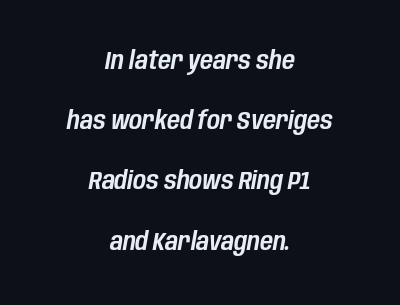
Tracking here is standard; glyphs follow each other at the usual distance. These lines stack symmetrically, like a column narrowing and widening about its center. Rule under the text: the space is simply empty. Widely set lines give the paragraph a tall, airy silhouette. Yep, that's italic — everything's leaning.
